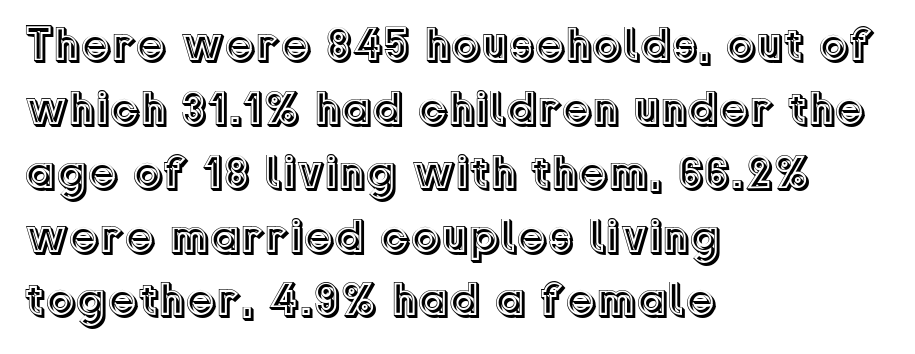
{"italic": "no", "width": "normal", "x_height": "medium", "monospaced": "no", "underline": "no", "align": "left", "line_spacing": "normal", "line_spacing_ratio": 1.33, "letter_spacing": "normal", "letter_spacing_em": 0.0, "glyph_px": 48}
